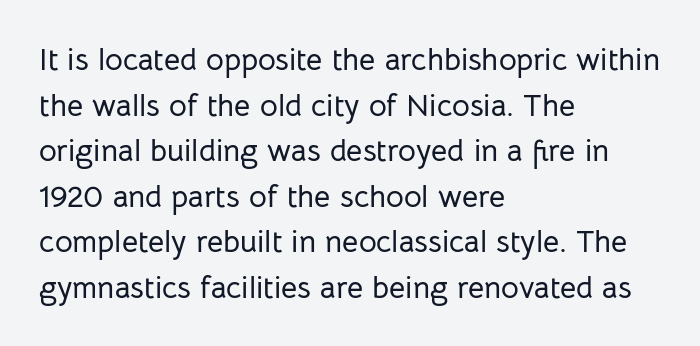
Q: Is the text italic (slanted)? A: No, it is upright.
Q: Is the typeface a serif or a sans-serif typeface? A: Sans-serif.
Q: Is the text underlined? A: No.
Q: How is the paragraph aligned? A: Left-aligned.
Q: Is the spacing between letters normal or unusually wide? A: Normal.
Q: Is the spacing between lines tight, normal or loose? A: Normal.
Q: Width (condensed, normal, or wide)? A: Normal.
Q: Stroke contrast? A: Low.
Q: x-height? A: Medium.
Q: Monospaced? A: No.
